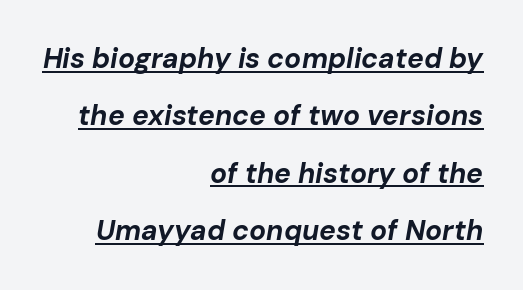
Q: Is the text bold? A: Yes.
Q: Is the text italic (slanted)? A: Yes, it leans right by about 10 degrees.
Q: Is the text underlined? A: Yes.
Q: How is the paragraph aligned? A: Right-aligned.
Q: Is the spacing between letters normal or unusually wide? A: Normal.
Q: Is the spacing between lines tight, normal or loose? A: Loose.
Q: Width (condensed, normal, or wide)? A: Normal.
Q: Stroke contrast? A: Low.
Q: x-height? A: Medium.
Q: Monospaced? A: No.
